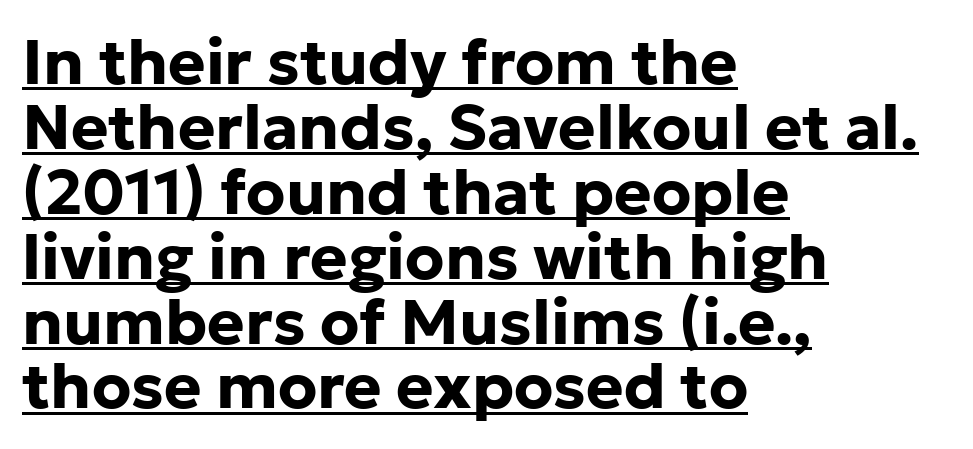
Q: Is the text bold? A: Yes.
Q: Is the text italic (slanted)? A: No, it is upright.
Q: Is the typeface a serif or a sans-serif typeface? A: Sans-serif.
Q: Is the text underlined? A: Yes.
Q: How is the paragraph aligned? A: Left-aligned.
Q: Is the spacing between letters normal or unusually wide? A: Normal.
Q: Is the spacing between lines tight, normal or loose? A: Tight.
Q: Width (condensed, normal, or wide)? A: Normal.
Q: Stroke contrast? A: Low.
Q: x-height? A: Medium.
Q: Monospaced? A: No.
